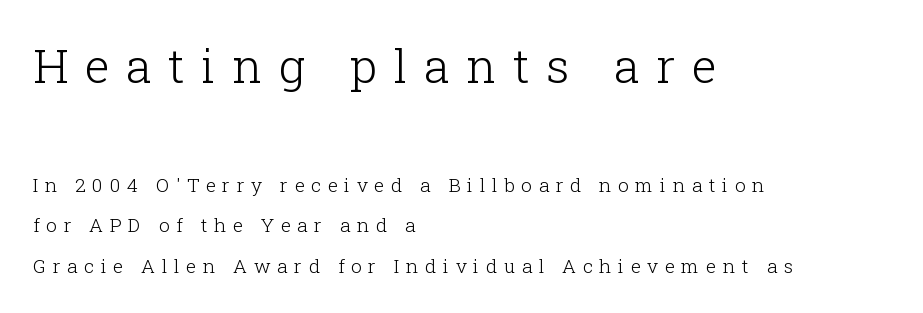
Characters remain perfectly vertical along every line. Stroke mass is kept to a normal reading level or below. The type family on display is of the serif kind. Beneath every word, the page is bare. Someone cranked the tracking dial way up on this one. Vertical spacing — loose.
